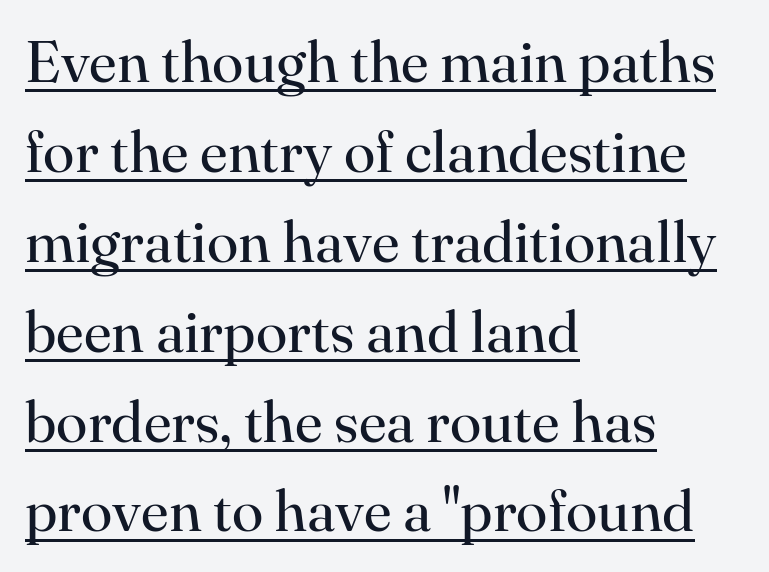
Q: Is the text bold? A: No.
Q: Is the text italic (slanted)? A: No, it is upright.
Q: Is the typeface a serif or a sans-serif typeface? A: Serif.
Q: Is the text underlined? A: Yes.
Q: How is the paragraph aligned? A: Left-aligned.
Q: Is the spacing between letters normal or unusually wide? A: Normal.
Q: Is the spacing between lines tight, normal or loose? A: Normal.
Q: Width (condensed, normal, or wide)? A: Normal.
Q: Stroke contrast? A: High.
Q: x-height? A: Small.
Q: Monospaced? A: No.
